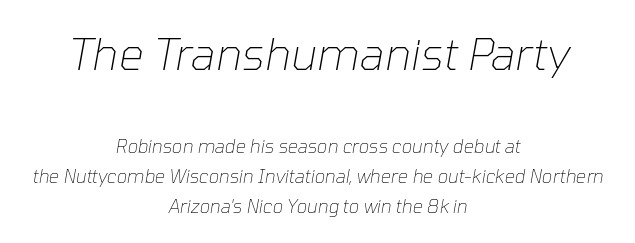
{"italic": "yes", "lean": "right", "slant_degrees": 10, "bold": "no", "weight": "thin", "width": "normal", "stroke_contrast": "low", "x_height": "medium", "monospaced": "no", "underline": "no", "align": "center", "line_spacing": "normal", "line_spacing_ratio": 1.67, "letter_spacing": "normal", "letter_spacing_em": 0.0, "larger_block": "first", "size_ratio": 2.44, "glyph_px": 44}
